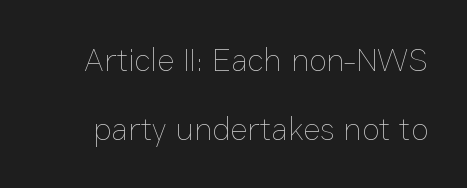
Q: Is the text bold? A: No.
Q: Is the text italic (slanted)? A: No, it is upright.
Q: Is the text underlined? A: No.
Q: Is the spacing between letters normal or unusually wide? A: Normal.
Q: Is the spacing between lines tight, normal or loose? A: Loose.
Q: Width (condensed, normal, or wide)? A: Normal.
Q: Stroke contrast? A: Low.
Q: x-height? A: Medium.
Q: Monospaced? A: No.
